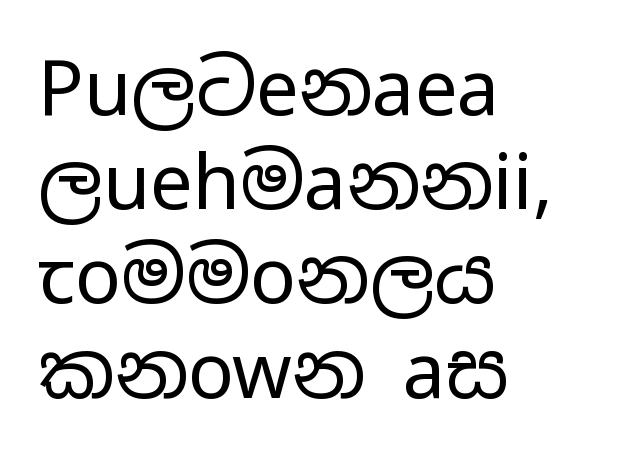
A typesetter would mark this as roman, not italic. The letterforms sit shoulder to shoulder at normal distance. Line starts are locked; line ends wander. Proportional: the letters do not fall into vertical columns. Serifs: no, the terminals of the letterforms are clean.
